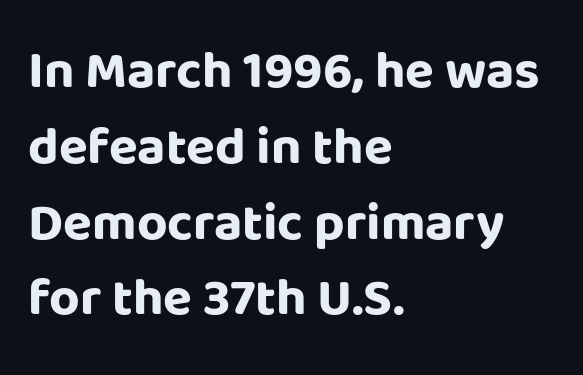
{"serif": "no", "italic": "no", "bold": "yes", "weight": "bold", "width": "normal", "stroke_contrast": "low", "x_height": "large", "monospaced": "no", "underline": "no", "align": "left", "line_spacing": "normal", "line_spacing_ratio": 1.43, "letter_spacing": "normal", "letter_spacing_em": 0.0, "glyph_px": 53}
